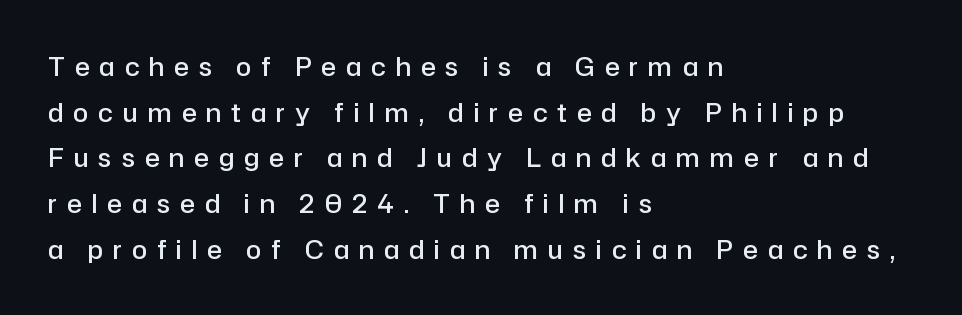
The image shows 25 px text type, upright; set left-aligned, line spacing 1.83x, unusually wide letter spacing (+0.4 em), not underlined.
